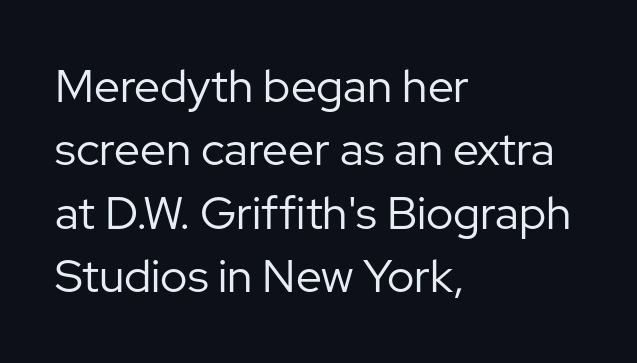
Each letter's strokes conclude bluntly, with no projecting serifs. Weight: regular or lighter. The foot of each line stays bare and open. Spacing verdict: proportional, widths tailored to each character. The lines in this sample share a left origin and differ only in where they stop.
